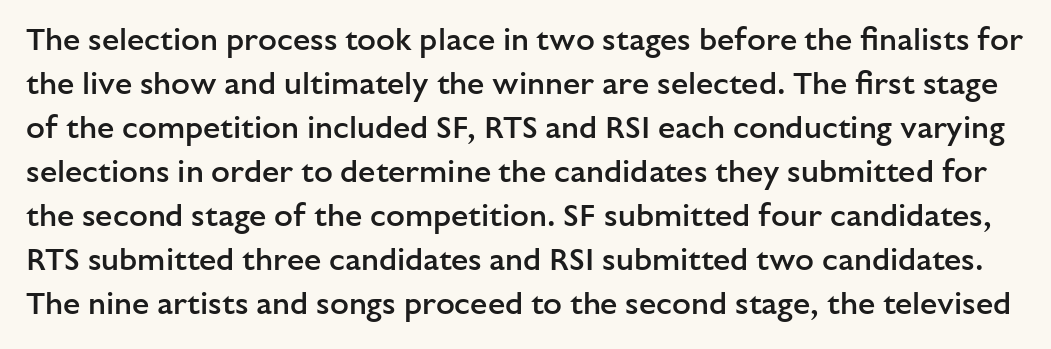
{"serif": "no", "italic": "no", "bold": "semi", "weight": "semibold", "width": "normal", "stroke_contrast": "low", "x_height": "medium", "monospaced": "no", "underline": "no", "line_spacing": "normal", "line_spacing_ratio": 1.42, "letter_spacing": "normal", "letter_spacing_em": 0.0, "glyph_px": 31}
